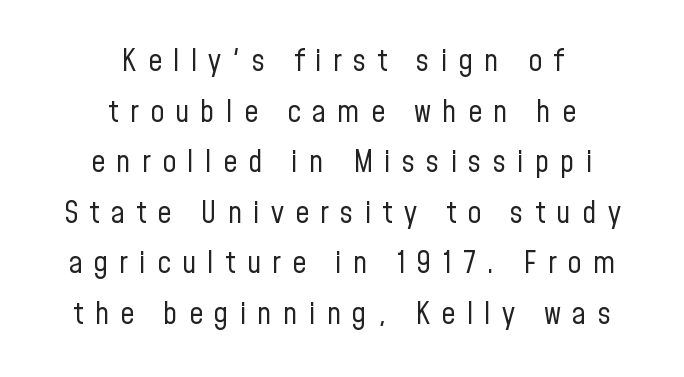
{"serif": "no", "italic": "no", "bold": "no", "weight": "regular", "width": "condensed", "stroke_contrast": "low", "x_height": "medium", "monospaced": "no", "underline": "no", "align": "center", "line_spacing": "normal", "line_spacing_ratio": 1.63, "letter_spacing": "wide", "letter_spacing_em": 0.36, "glyph_px": 31}
